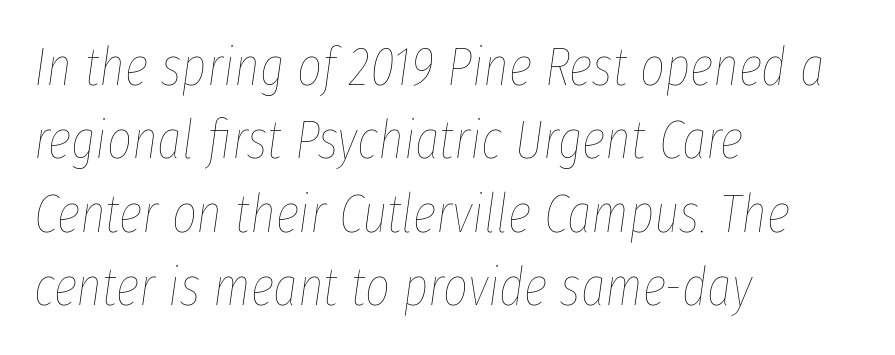
The image shows 54 px thin, condensed type, italic (leaning right); set left-aligned, normal line spacing (1.36x), normal letter spacing, not underlined; low stroke contrast and a medium x-height.
